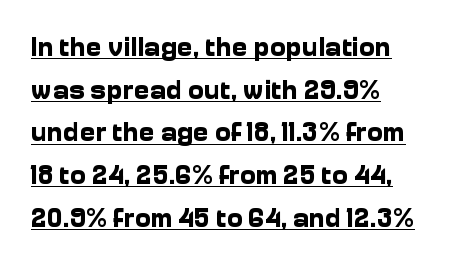
These lines keep a tight, regular rhythm from letter to letter. This rendering uses left alignment, leaving the right contour irregular. Strokes here are thick enough to call this a true bold. These lines sit exactly where default settings would place them. Looks like someone drew a line under every word here.
